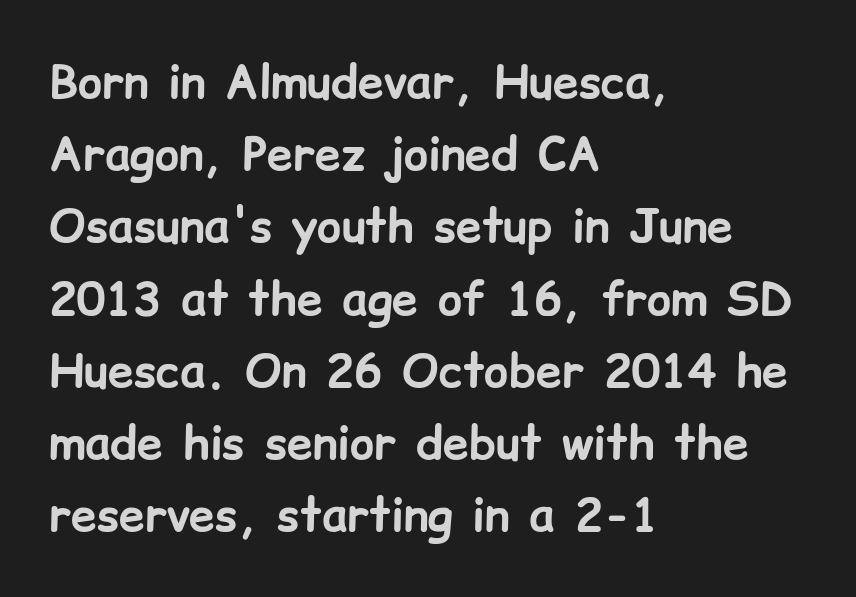
{"serif": "no", "italic": "no", "bold": "yes", "weight": "bold", "width": "normal", "stroke_contrast": "low", "x_height": "medium", "monospaced": "no", "underline": "no", "align": "left", "line_spacing": "normal", "line_spacing_ratio": 1.57, "letter_spacing": "normal", "letter_spacing_em": 0.0, "glyph_px": 46}
